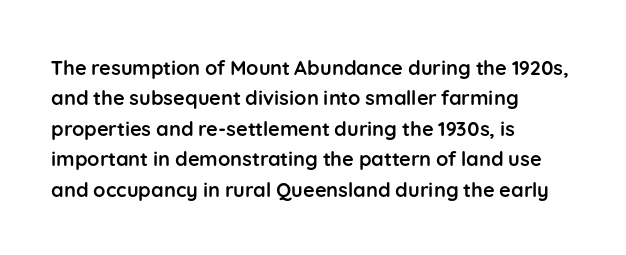
The image shows 20 px bold type, upright; set left-aligned, normal line spacing (1.52x), normal letter spacing, not underlined.
